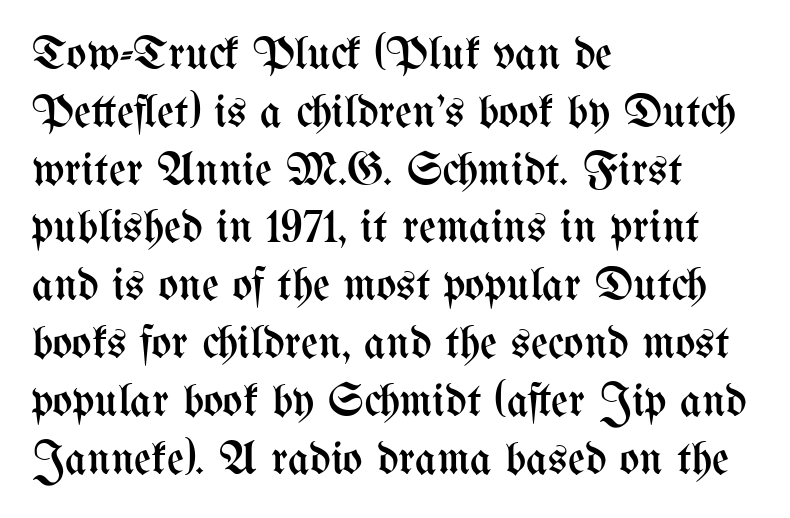
{"italic": "no", "bold": "no", "weight": "regular", "width": "condensed", "stroke_contrast": "medium", "x_height": "medium", "monospaced": "no", "underline": "no", "align": "left", "line_spacing_ratio": 1.23, "letter_spacing": "normal", "letter_spacing_em": 0.0, "glyph_px": 47}
